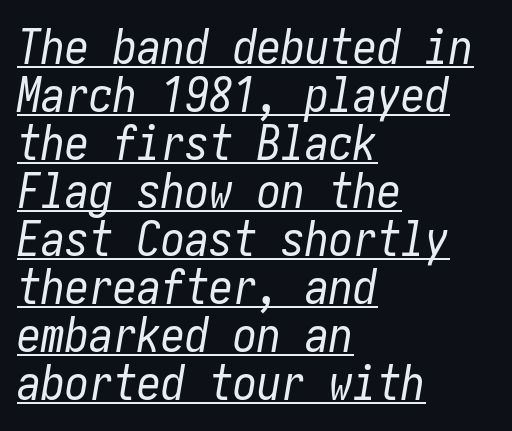
The image shows 48 px regular-weight, condensed type, italic (leaning right); set left-aligned, tight line spacing (1.0x), normal letter spacing, underlined; low stroke contrast and a medium x-height.
